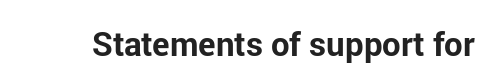
The image shows 33 px bold sans-serif type, upright; set normal letter spacing, not underlined; low stroke contrast and a medium x-height.
